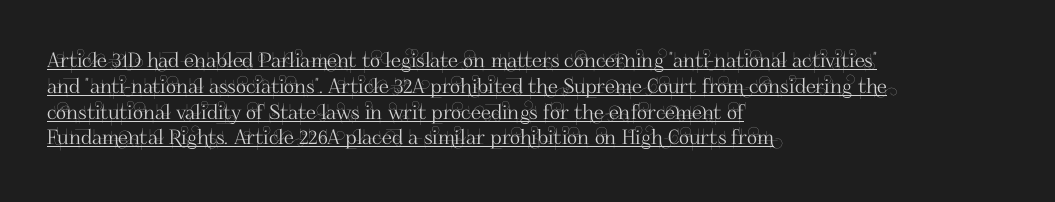
The image shows 20 px text type, upright; set left-aligned, normal line spacing (1.29x), normal letter spacing, underlined.
